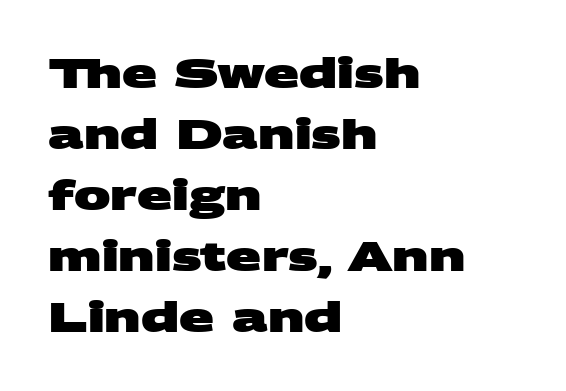
{"serif": "no", "bold": "yes", "weight": "heavy", "width": "wide", "stroke_contrast": "medium", "x_height": "large", "monospaced": "no", "underline": "no", "align": "left", "line_spacing": "normal", "line_spacing_ratio": 1.49, "letter_spacing": "normal", "letter_spacing_em": 0.0, "glyph_px": 41}
